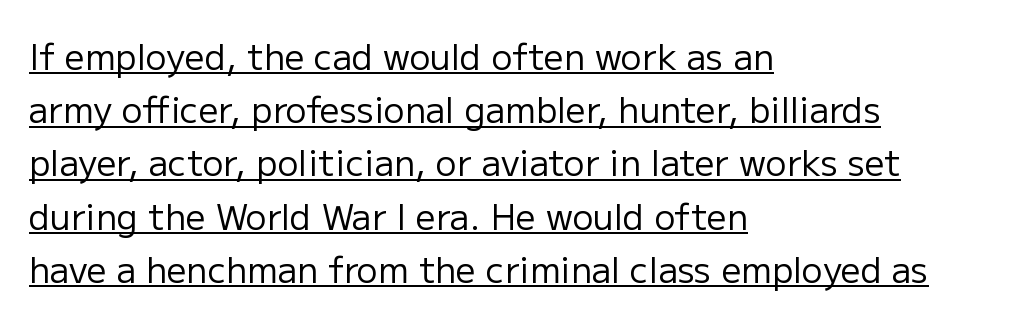
You could call the tracking neutral — neither tight nor loose. The face looks like a standard text weight, possibly lighter. Does the type have serifs? No, each stem ends abruptly. Proportional: the letters do not fall into vertical columns.
